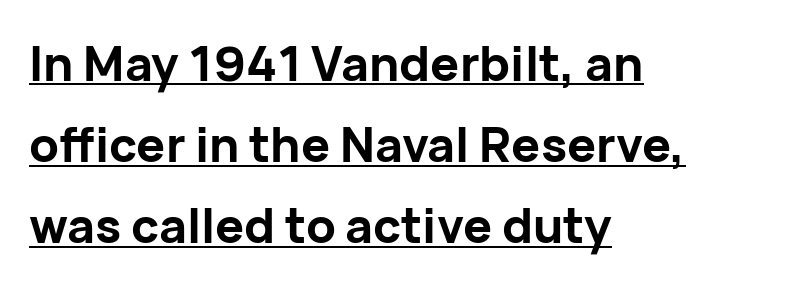
Think of a printed novel: that variable character pitch is what you see here. Its strokes are broad and dark, the hallmark of bold type. What kind of face is this? One without serifs — a sans. The letterforms sit shoulder to shoulder at normal distance. One-word summary of the alignment: left. Designer's note — italics off, roman on.
